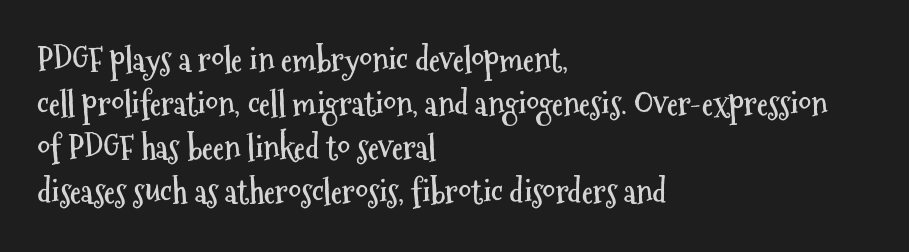
What weight is shown? A full bold with thick strokes. Type style note: lacks serifs. Is there any slant? The stems are plumb. Line beginnings align vertically; line endings do not. Unmarked baselines from the first word to the last.
